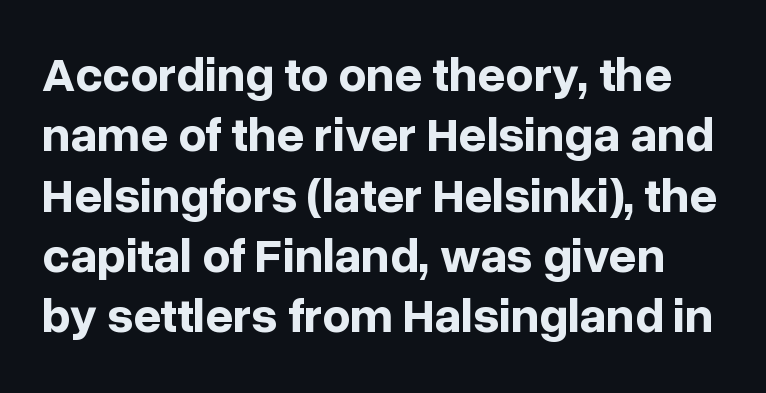
{"serif": "no", "italic": "no", "bold": "yes", "weight": "bold", "width": "normal", "stroke_contrast": "low", "x_height": "medium", "monospaced": "no", "underline": "no", "line_spacing_ratio": 1.23, "letter_spacing": "normal", "letter_spacing_em": 0.0, "glyph_px": 49}
